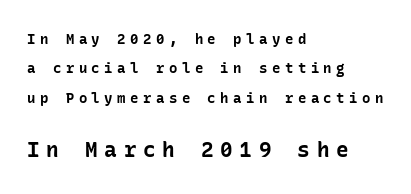
The image shows 21 px bold type, upright; set left-aligned, loose line spacing (2.1x), unusually wide letter spacing (+0.32 em), not underlined; the second (bottom) block is 1.5x larger.
